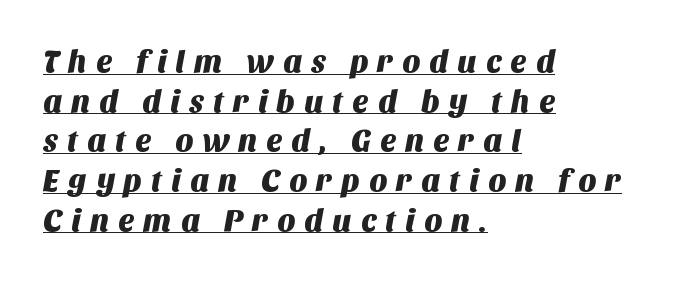
The image shows 31 px sans-serif type; set left-aligned, normal line spacing (1.28x), unusually wide letter spacing (+0.28 em), underlined; medium stroke contrast and a large x-height.
